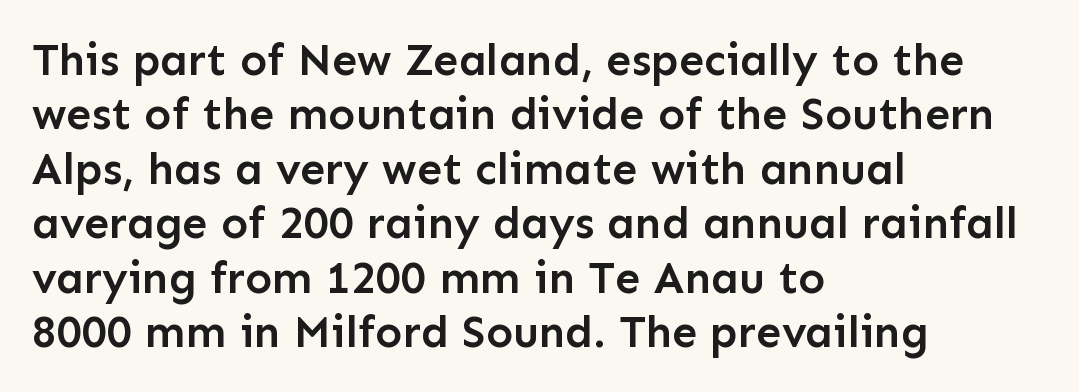
The image shows 45 px semibold sans-serif type, upright; set left-aligned, line spacing 1.21x, normal letter spacing, not underlined; low stroke contrast and a medium x-height.
